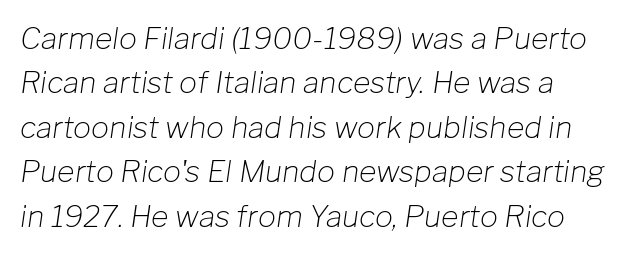
Stroke mass is kept to a normal reading level or below. The passage shown stacks its lines at a standard gap. The axis of the letterforms is tilted away from vertical. All the whitespace from short lines collects on the right.
